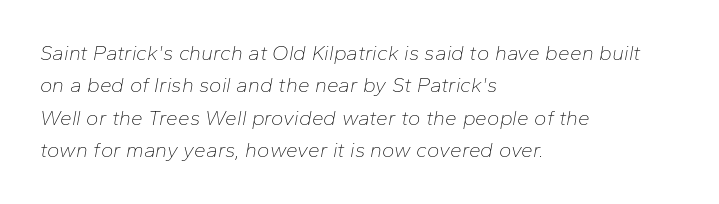
The image shows 21 px text type, italic (leaning right); set left-aligned, normal line spacing (1.54x), normal letter spacing, not underlined.
